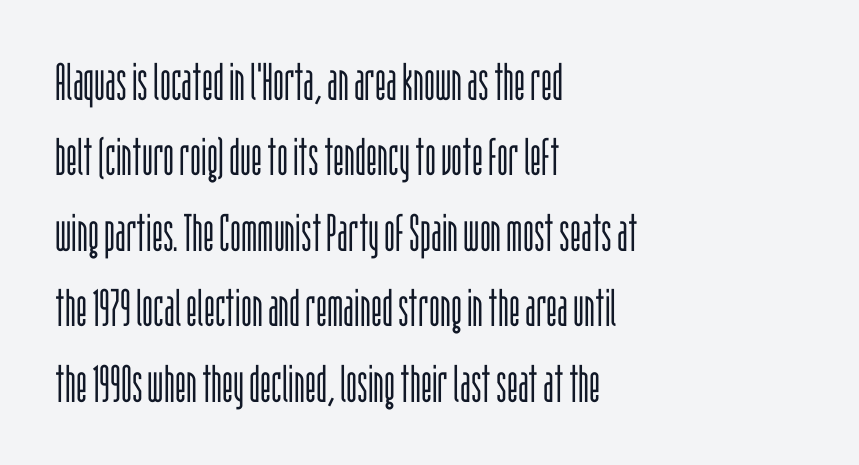
{"serif": "no", "italic": "no", "bold": "no", "weight": "light", "width": "condensed", "stroke_contrast": "low", "x_height": "large", "monospaced": "no", "underline": "no", "align": "left", "line_spacing": "normal", "line_spacing_ratio": 1.45, "letter_spacing": "normal", "letter_spacing_em": 0.0, "glyph_px": 52}
